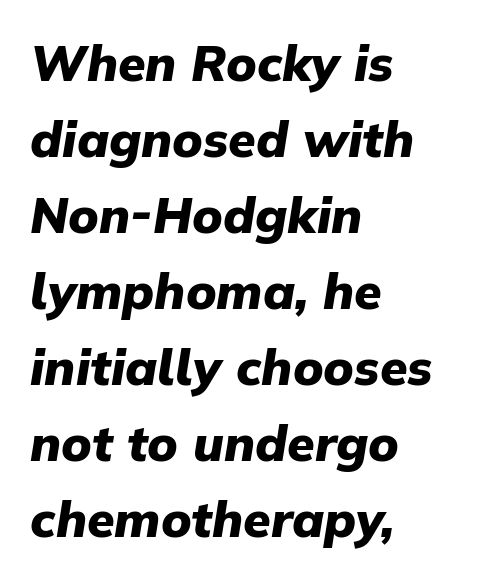
The image shows 50 px heavy type, italic (leaning right); set left-aligned, normal line spacing (1.52x), normal letter spacing, not underlined; low stroke contrast and a medium x-height.
